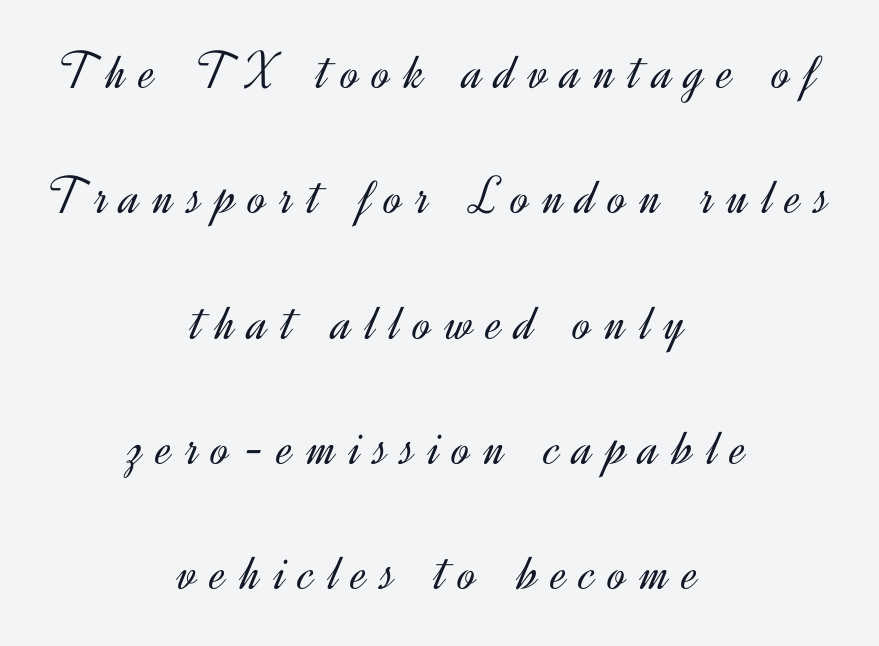
The image shows 54 px light sans-serif type; set centered, loose line spacing (2.32x), unusually wide letter spacing (+0.25 em), not underlined; a small x-height.
